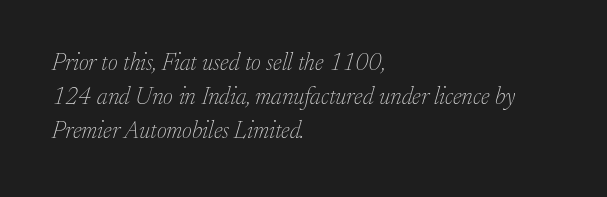
{"italic": "yes", "lean": "right", "slant_degrees": 17, "bold": "no", "underline": "no", "align": "left", "line_spacing": "normal", "line_spacing_ratio": 1.41, "letter_spacing": "normal", "letter_spacing_em": 0.0, "glyph_px": 24}
